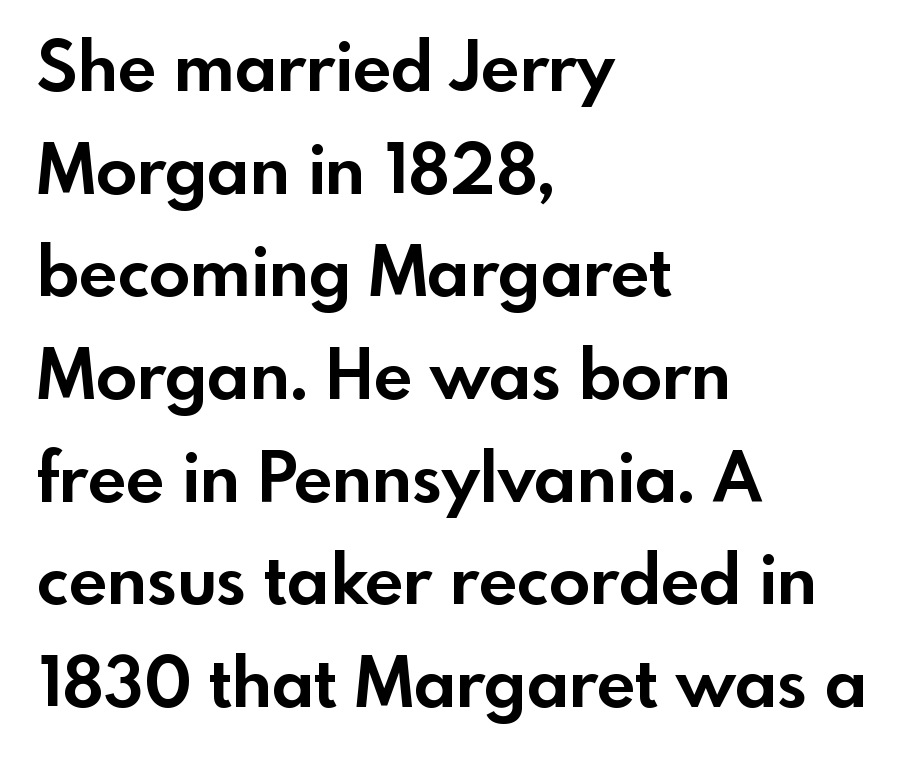
The image shows 68 px bold sans-serif type, upright; set left-aligned, normal line spacing (1.51x), normal letter spacing, not underlined; a small x-height.
